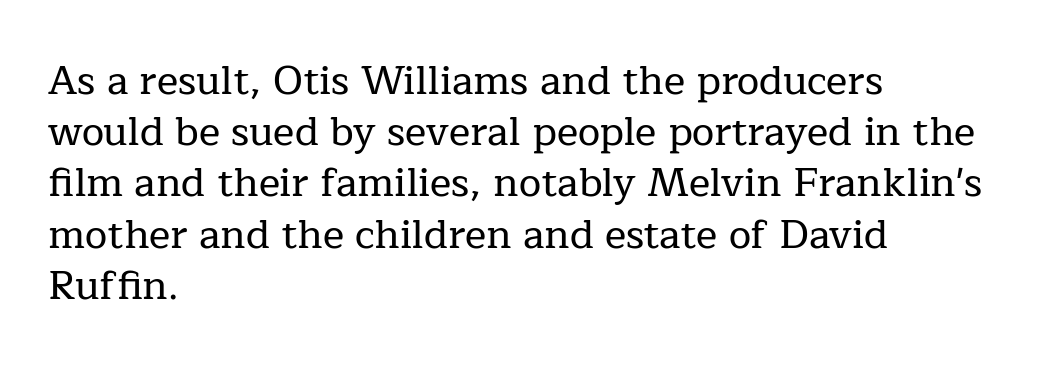
The image shows 40 px serif type, upright; set left-aligned, normal line spacing (1.28x), normal letter spacing, not underlined; low stroke contrast and a medium x-height.
